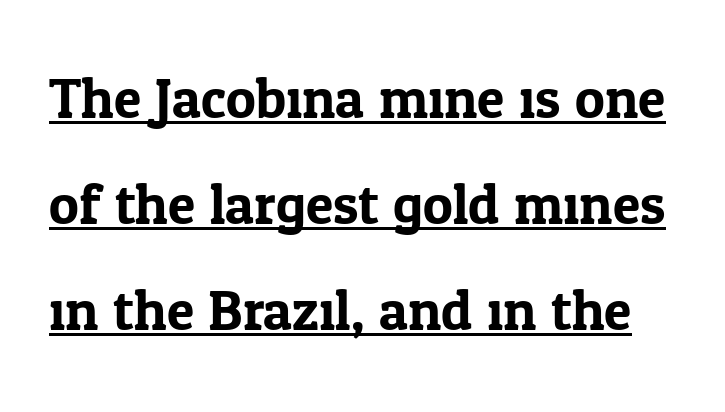
The letterforms sit shoulder to shoulder at normal distance. To sum up the face: it has serifs. In terms of posture, this sample is upright. Every word sits above its own underline.
